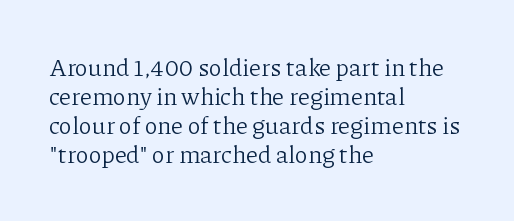
Q: Is the text bold? A: No.
Q: Is the text italic (slanted)? A: No, it is upright.
Q: Is the text underlined? A: No.
Q: How is the paragraph aligned? A: Left-aligned.
Q: Is the spacing between letters normal or unusually wide? A: Normal.
